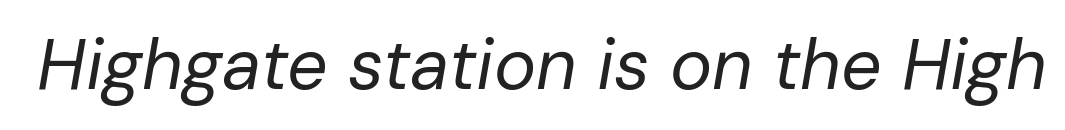
{"italic": "yes", "lean": "right", "slant_degrees": 10, "bold": "no", "weight": "regular", "width": "normal", "stroke_contrast": "low", "x_height": "medium", "monospaced": "no", "underline": "no", "letter_spacing": "normal", "letter_spacing_em": 0.0, "glyph_px": 71}
